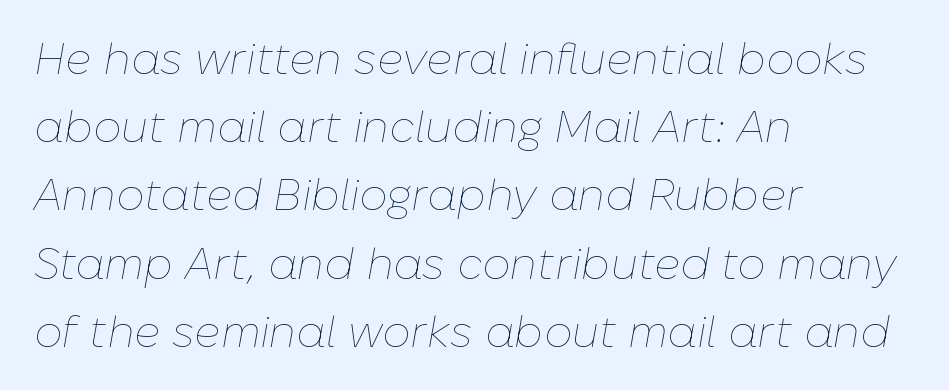
The image shows 44 px thin type, italic (leaning right); set left-aligned, normal line spacing (1.55x), normal letter spacing, not underlined; low stroke contrast and a medium x-height.
